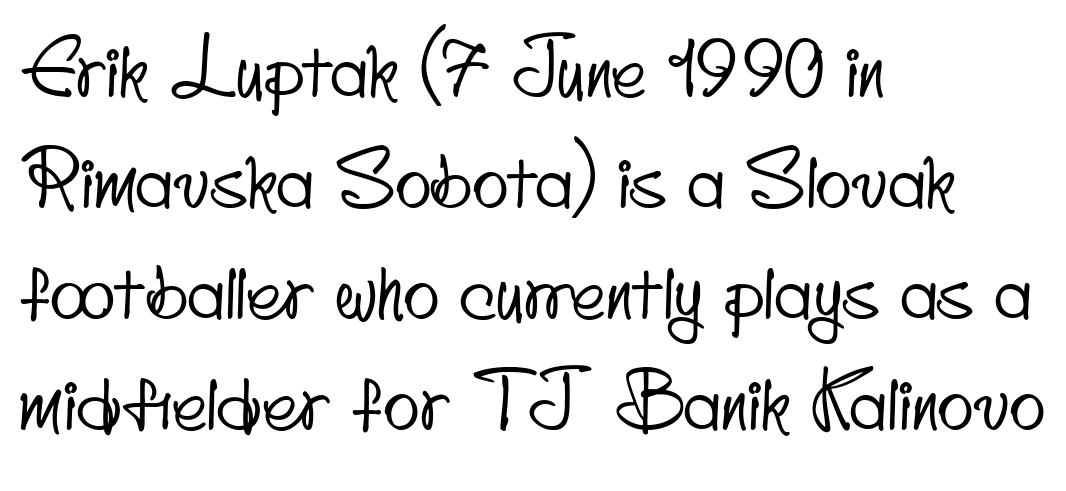
Q: Is the typeface a serif or a sans-serif typeface? A: Sans-serif.
Q: Is the text underlined? A: No.
Q: How is the paragraph aligned? A: Left-aligned.
Q: Is the spacing between letters normal or unusually wide? A: Normal.
Q: Is the spacing between lines tight, normal or loose? A: Normal.
Q: Width (condensed, normal, or wide)? A: Condensed.
Q: Stroke contrast? A: Low.
Q: x-height? A: Small.
Q: Monospaced? A: No.
